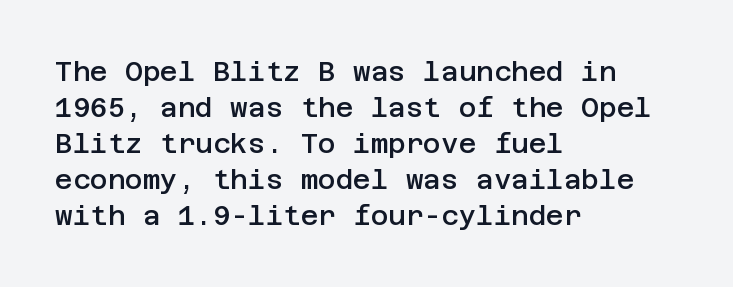
Does extra space separate the letters? No, they use regular spacing. Evenly set lines give the paragraph a standard silhouette. Nobody drew a line under any word here. Notice the strokes are somewhat thickened but not fully heavy: this is a semibold. Layout note: lines flush left.
